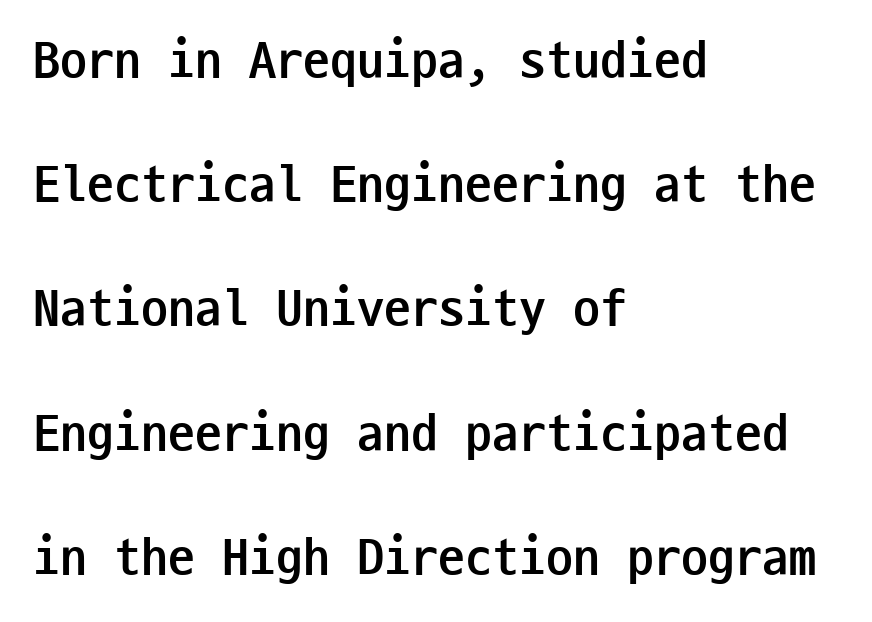
Serifs: no, the terminals of the letterforms are clean. The passage shown is typed in a monospace face where columns stay perfectly aligned. Leftover space on each line is placed entirely after the last word. If you measured baseline to baseline, you'd find a long distance. The letters stand straight up with perfectly vertical stems. The characters look thick and weighty, a clear bold.
